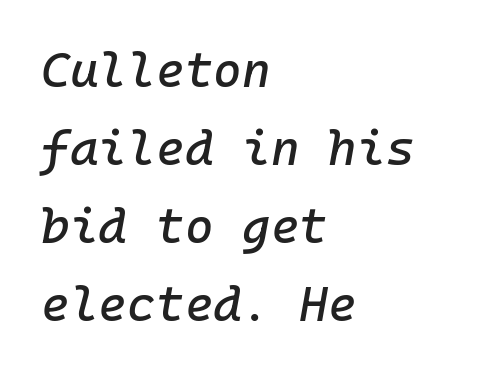
{"italic": "yes", "lean": "right", "slant_degrees": 10, "width": "normal", "stroke_contrast": "low", "x_height": "medium", "underline": "no", "align": "left", "line_spacing": "normal", "line_spacing_ratio": 1.59, "letter_spacing": "normal", "letter_spacing_em": 0.0, "glyph_px": 49}
